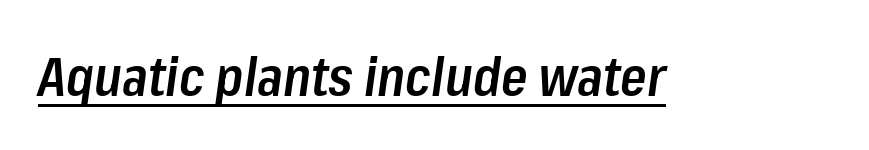
The image shows 54 px semibold, condensed type, italic (leaning right); set normal letter spacing, underlined; low stroke contrast and a medium x-height.
